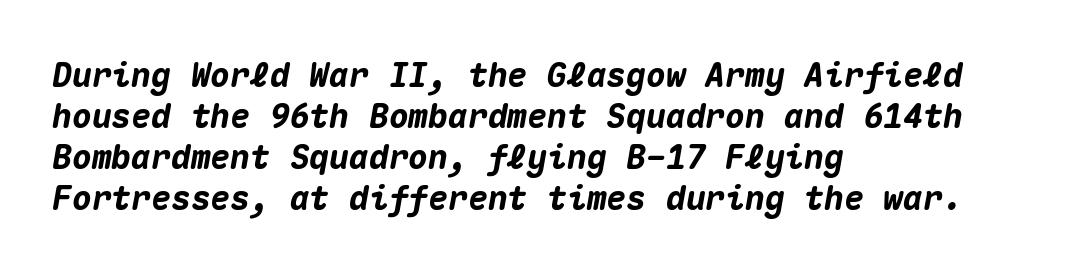
The image shows 33 px heavy type, italic (leaning right), monospaced; set left-aligned, line spacing 1.24x, normal letter spacing, not underlined; medium stroke contrast and a medium x-height.
